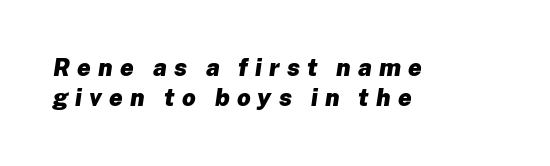
The type is letterspaced generously, with wide tracking. The passage shown is not underscored anywhere. Visually the block forms a straight wall on the left and a jagged coastline on the right. Vertically, the passage feels balanced, rows spaced as you'd expect. Heft: maximum for text — a bold.
